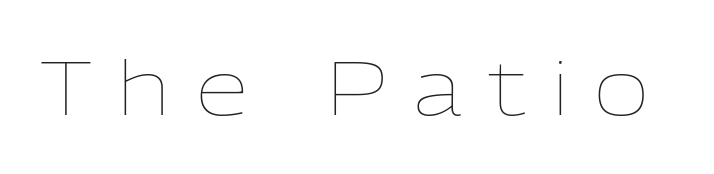
The image shows 76 px thin type, upright; set unusually wide letter spacing (+0.34 em), not underlined; low stroke contrast and a medium x-height.
